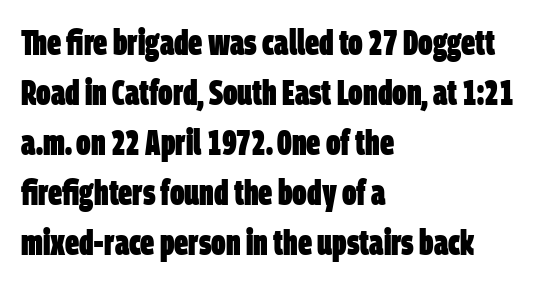
The image shows 35 px heavy, condensed sans-serif type; set left-aligned, normal line spacing (1.43x), normal letter spacing, not underlined; low stroke contrast and a large x-height.
